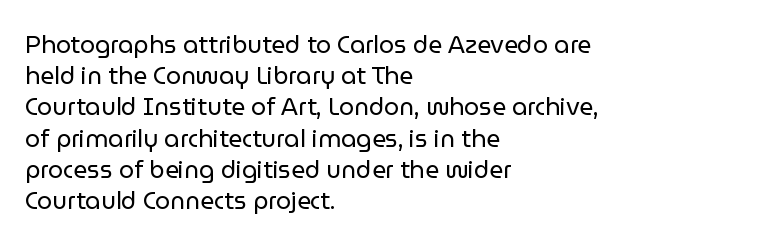
{"italic": "no", "bold": "no", "underline": "no", "align": "left", "line_spacing": "normal", "line_spacing_ratio": 1.3, "letter_spacing": "normal", "letter_spacing_em": 0.0, "glyph_px": 24}
